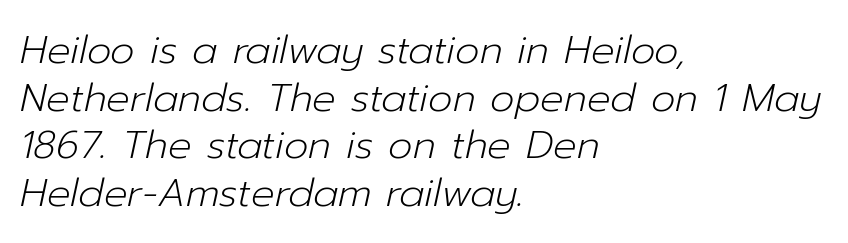
Each letter keeps its own natural width here, so spacing adapts to shape. Think standard paragraph weight, or any step lighter than that. Observe the lean: these are italic letterforms. Letters rest on an invisible, unmarked baseline. Does the copy run flush right? No — it runs flush left.
